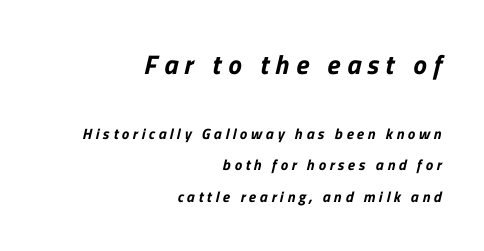
{"underline": "no", "align": "right", "line_spacing": "loose", "line_spacing_ratio": 2.11, "letter_spacing": "wide", "letter_spacing_em": 0.24, "larger_block": "first", "size_ratio": 1.8, "glyph_px": 27}
